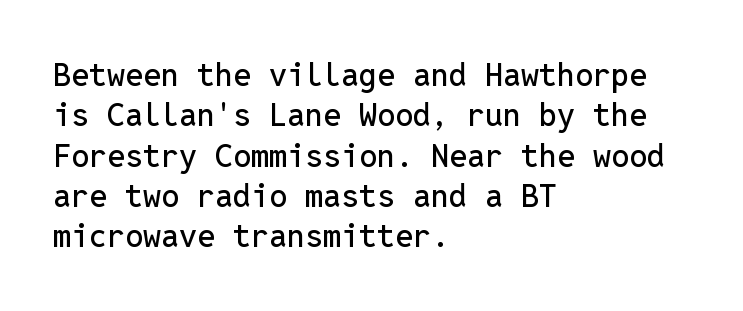
The compositor pushed each line to the left boundary. One glance says typical: line gaps are just what's usual. Fixed-width glyphs throughout — classic coding-font behaviour. The lettering holds an erect, upright posture throughout. This rendering employs a face without finishing strokes, i.e., a sans-serif. Spacing between characters is what you'd get straight out of the box.
